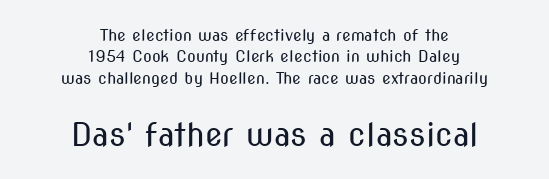
Q: Is the text bold? A: No.
Q: Is the text italic (slanted)? A: No, it is upright.
Q: Is the typeface a serif or a sans-serif typeface? A: Sans-serif.
Q: Is the text underlined? A: No.
Q: How is the paragraph aligned? A: Centered.
Q: Is the spacing between letters normal or unusually wide? A: Normal.
Q: Is the spacing between lines tight, normal or loose? A: Normal.
Q: Which block of text is set in a larger size, the first (top) or the second (bottom)? A: The second (bottom) one.
Q: Width (condensed, normal, or wide)? A: Condensed.
Q: Stroke contrast? A: Medium.
Q: x-height? A: Medium.
Q: Monospaced? A: No.
